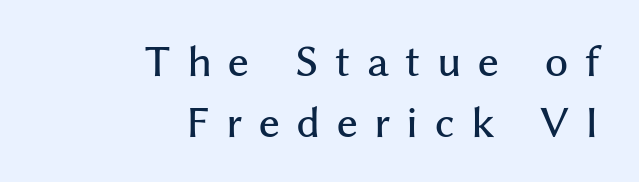
Q: Is the text italic (slanted)? A: No, it is upright.
Q: Is the typeface a serif or a sans-serif typeface? A: Sans-serif.
Q: Is the text underlined? A: No.
Q: How is the paragraph aligned? A: Right-aligned.
Q: Is the spacing between letters normal or unusually wide? A: Unusually wide.
Q: Is the spacing between lines tight, normal or loose? A: Normal.
Q: Width (condensed, normal, or wide)? A: Normal.
Q: Stroke contrast? A: Medium.
Q: x-height? A: Medium.
Q: Monospaced? A: No.
